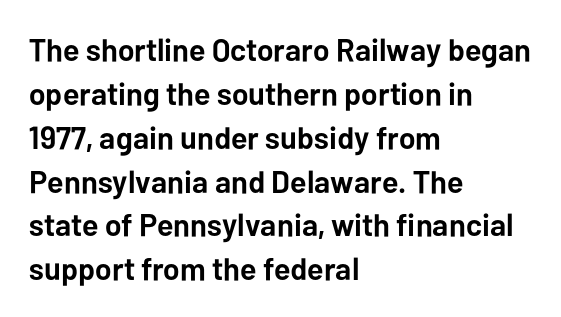
The image shows 32 px semibold sans-serif type, upright; set left-aligned, normal line spacing (1.37x), normal letter spacing, not underlined; low stroke contrast and a medium x-height.
